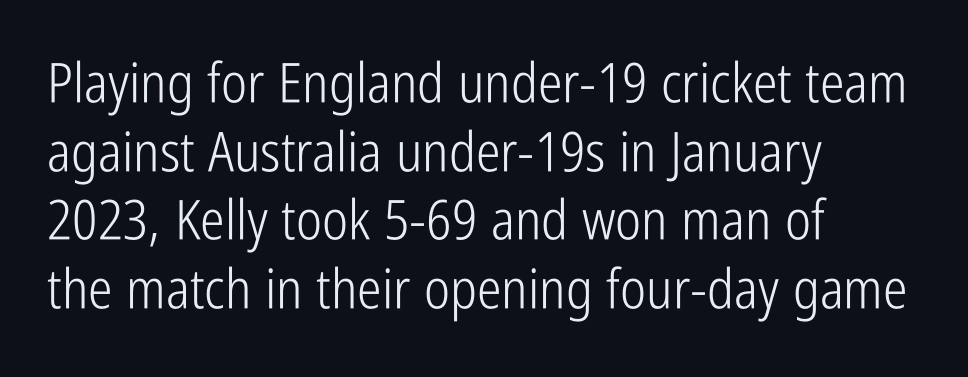
{"serif": "no", "italic": "no", "bold": "no", "weight": "light", "width": "condensed", "stroke_contrast": "low", "x_height": "medium", "monospaced": "no", "underline": "no", "align": "left", "line_spacing": "normal", "line_spacing_ratio": 1.25, "letter_spacing": "normal", "letter_spacing_em": 0.0, "glyph_px": 55}
